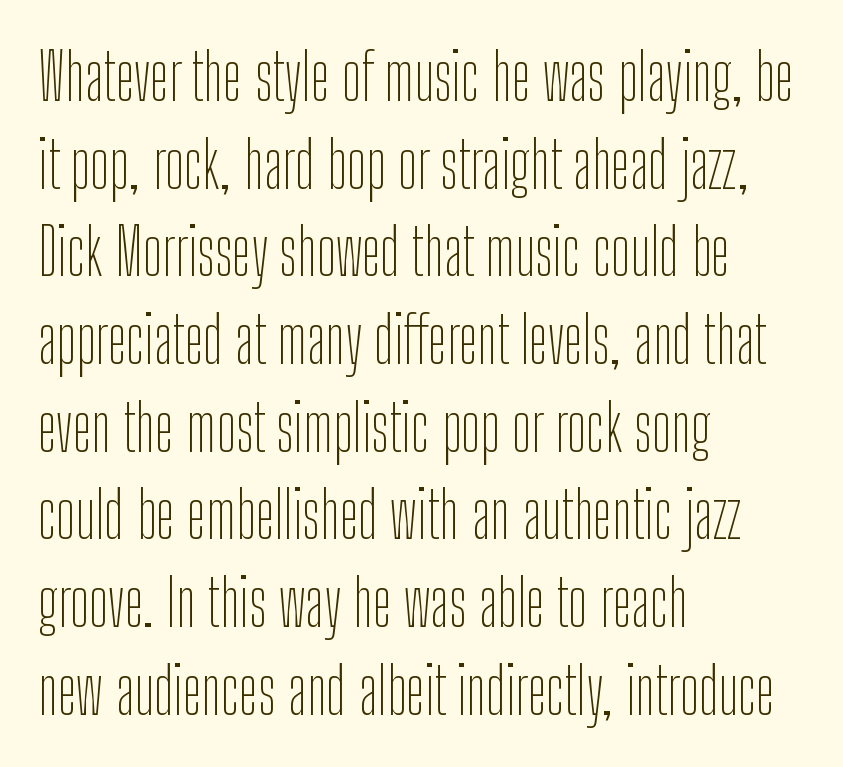
{"serif": "no", "italic": "no", "bold": "no", "weight": "thin", "width": "condensed", "stroke_contrast": "low", "x_height": "medium", "monospaced": "no", "underline": "no", "align": "left", "line_spacing": "normal", "line_spacing_ratio": 1.37, "letter_spacing": "normal", "letter_spacing_em": 0.0, "glyph_px": 64}
